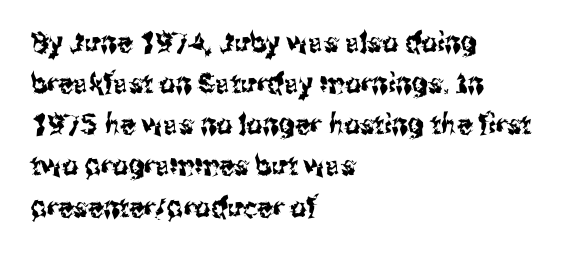
Q: Is the text italic (slanted)? A: No, it is upright.
Q: Is the typeface a serif or a sans-serif typeface? A: Sans-serif.
Q: Is the text underlined? A: No.
Q: How is the paragraph aligned? A: Left-aligned.
Q: Is the spacing between letters normal or unusually wide? A: Normal.
Q: Is the spacing between lines tight, normal or loose? A: Normal.
Q: Width (condensed, normal, or wide)? A: Condensed.
Q: Stroke contrast? A: Medium.
Q: x-height? A: Medium.
Q: Monospaced? A: No.
